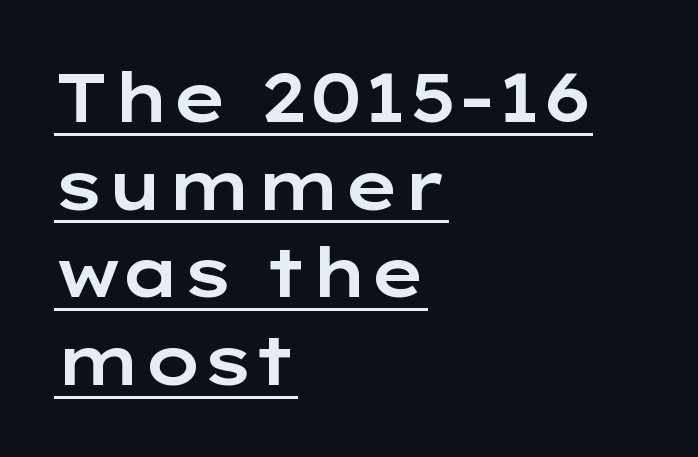
Q: Is the text italic (slanted)? A: No, it is upright.
Q: Is the typeface a serif or a sans-serif typeface? A: Sans-serif.
Q: Is the text underlined? A: Yes.
Q: How is the paragraph aligned? A: Left-aligned.
Q: Is the spacing between letters normal or unusually wide? A: Normal.
Q: Is the spacing between lines tight, normal or loose? A: Normal.
Q: Width (condensed, normal, or wide)? A: Wide.
Q: Stroke contrast? A: Low.
Q: x-height? A: Medium.
Q: Monospaced? A: No.
